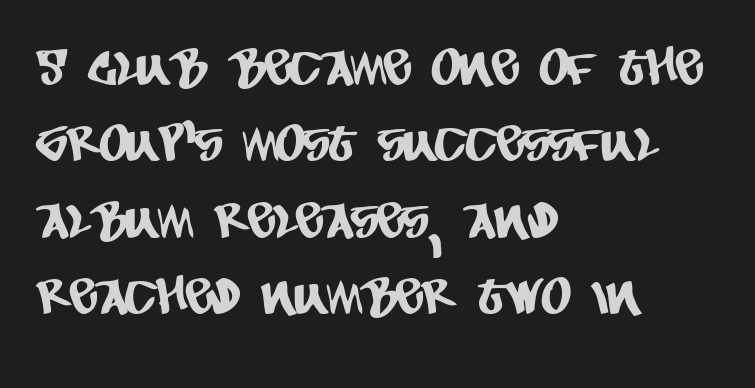
The image shows 51 px condensed sans-serif type; set left-aligned, normal line spacing (1.5x), normal letter spacing, not underlined; low stroke contrast and a large x-height.
